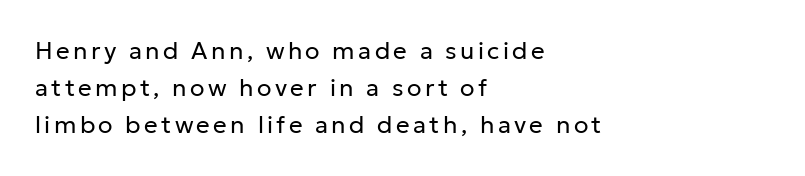
The image shows 24 px text type, upright; set left-aligned, normal line spacing (1.55x), not underlined.
